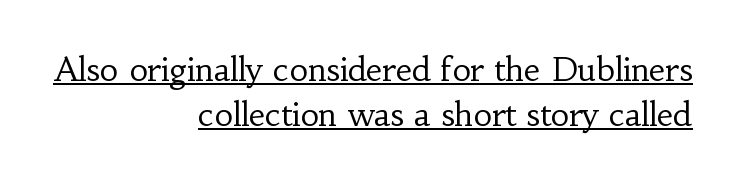
Q: Is the text bold? A: No.
Q: Is the text italic (slanted)? A: No, it is upright.
Q: Is the typeface a serif or a sans-serif typeface? A: Serif.
Q: Is the text underlined? A: Yes.
Q: How is the paragraph aligned? A: Right-aligned.
Q: Is the spacing between letters normal or unusually wide? A: Normal.
Q: Is the spacing between lines tight, normal or loose? A: Normal.
Q: Width (condensed, normal, or wide)? A: Normal.
Q: Stroke contrast? A: Low.
Q: x-height? A: Small.
Q: Monospaced? A: No.
